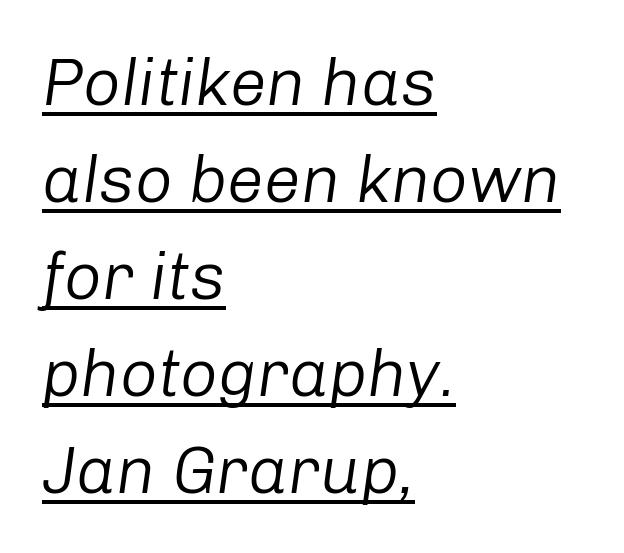
{"italic": "yes", "lean": "right", "slant_degrees": 8, "bold": "no", "weight": "regular", "width": "normal", "stroke_contrast": "low", "x_height": "medium", "monospaced": "no", "underline": "yes", "align": "left", "line_spacing": "normal", "line_spacing_ratio": 1.47, "letter_spacing": "normal", "letter_spacing_em": 0.0, "glyph_px": 66}
